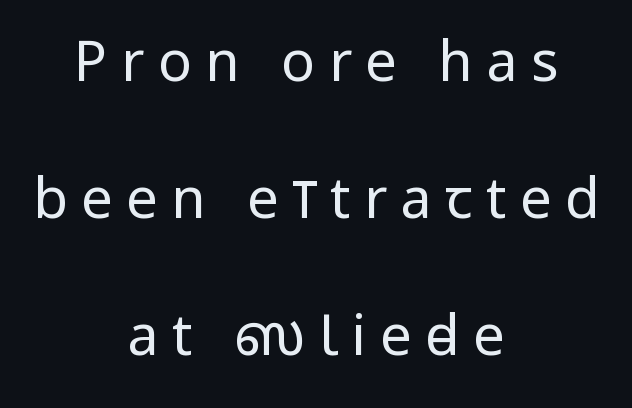
The image shows 56 px regular-weight, condensed sans-serif type, upright; set centered, loose line spacing (2.45x), unusually wide letter spacing (+0.24 em), not underlined; low stroke contrast and a large x-height.
